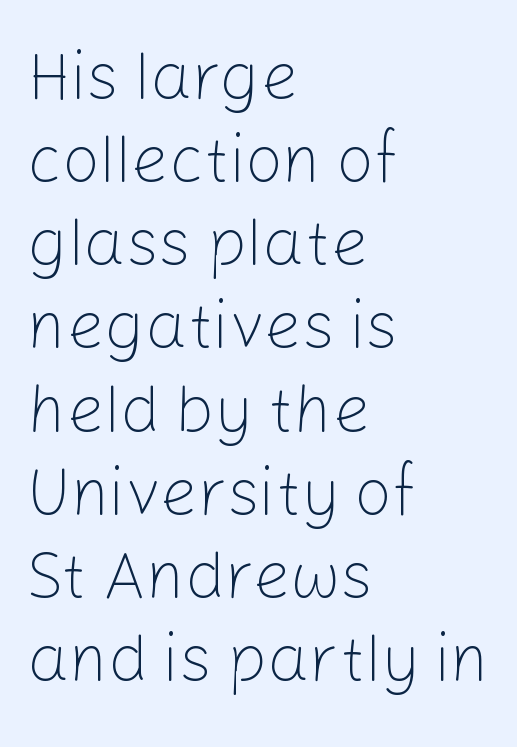
{"serif": "no", "italic": "no", "bold": "no", "weight": "light", "width": "normal", "stroke_contrast": "low", "x_height": "medium", "monospaced": "no", "underline": "no", "align": "left", "line_spacing": "normal", "line_spacing_ratio": 1.26, "letter_spacing": "normal", "letter_spacing_em": 0.0, "glyph_px": 66}
